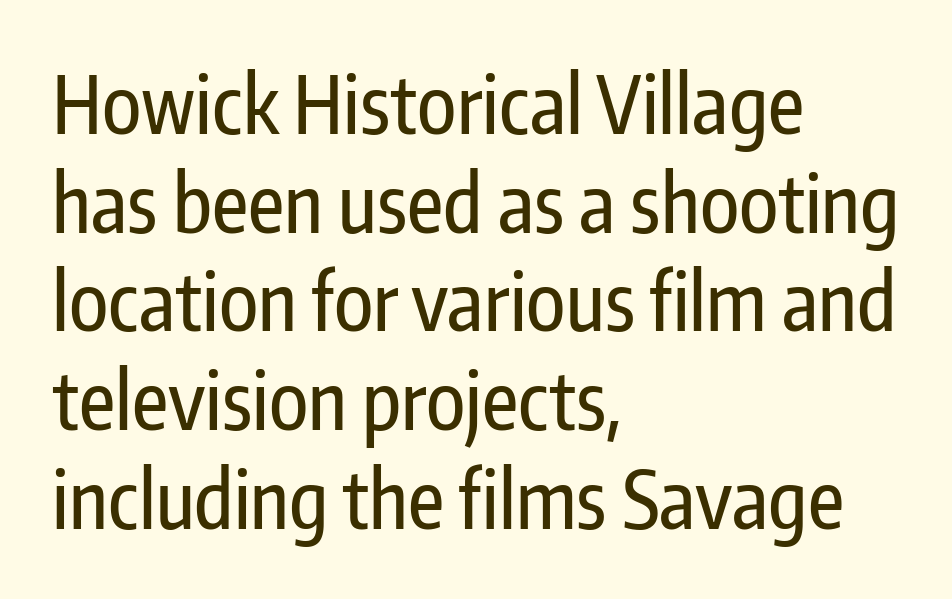
{"serif": "no", "italic": "no", "width": "condensed", "stroke_contrast": "low", "x_height": "medium", "monospaced": "no", "underline": "no", "align": "left", "line_spacing": "normal", "line_spacing_ratio": 1.25, "letter_spacing": "normal", "letter_spacing_em": 0.0, "glyph_px": 79}
